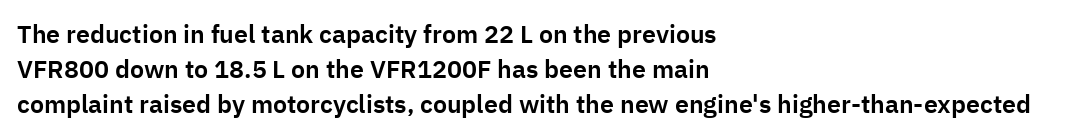
{"italic": "no", "underline": "no", "align": "left", "line_spacing": "normal", "line_spacing_ratio": 1.41, "letter_spacing": "normal", "letter_spacing_em": 0.0, "glyph_px": 25}
